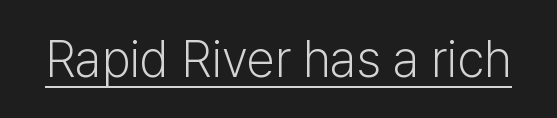
Q: Is the text bold? A: No.
Q: Is the text italic (slanted)? A: No, it is upright.
Q: Is the typeface a serif or a sans-serif typeface? A: Sans-serif.
Q: Is the text underlined? A: Yes.
Q: Is the spacing between letters normal or unusually wide? A: Normal.
Q: Width (condensed, normal, or wide)? A: Normal.
Q: Stroke contrast? A: Low.
Q: x-height? A: Medium.
Q: Monospaced? A: No.
